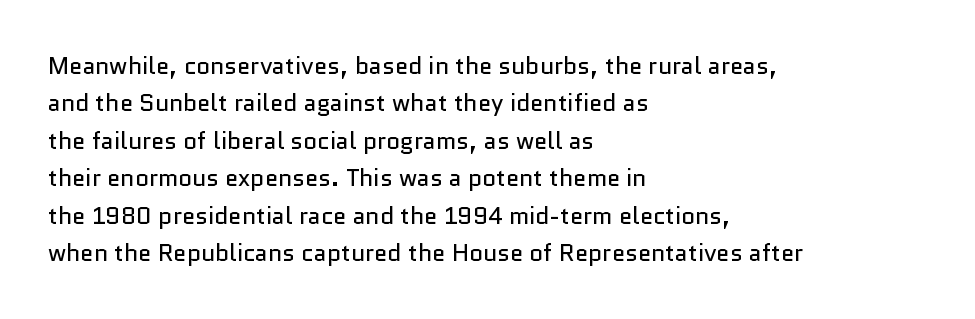
Evenly set lines give the paragraph a standard silhouette. Here the glyphs are tracked normally, forming tight word shapes. Rule under the text: the space is simply empty. Italic? Not at all — the glyphs are vertical. These glyphs show unthickened strokes, regular width or finer.
